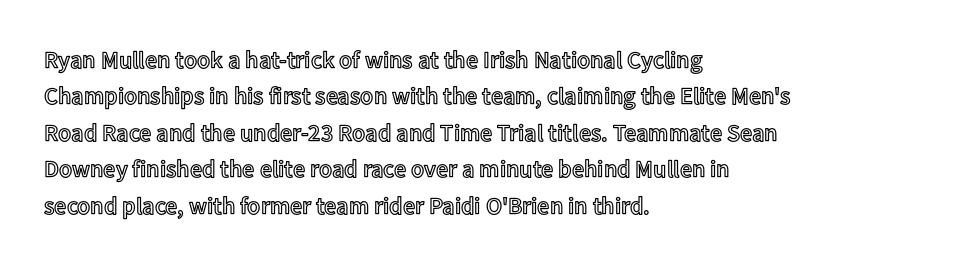
The image shows 24 px text type, upright; set left-aligned, normal line spacing (1.52x), normal letter spacing, not underlined.
